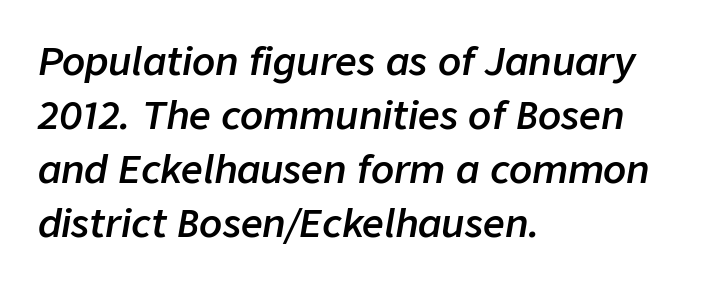
The image shows 38 px semibold type, italic (leaning right); set left-aligned, normal line spacing (1.42x), normal letter spacing, not underlined; low stroke contrast and a medium x-height.
